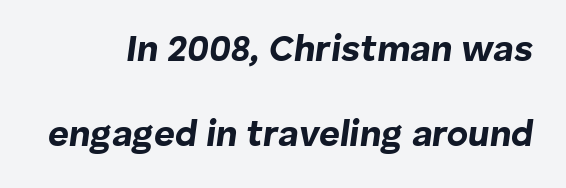
Q: Is the text bold? A: Yes.
Q: Is the text italic (slanted)? A: Yes, it leans right by about 8 degrees.
Q: Is the text underlined? A: No.
Q: Is the spacing between letters normal or unusually wide? A: Normal.
Q: Is the spacing between lines tight, normal or loose? A: Loose.
Q: Width (condensed, normal, or wide)? A: Normal.
Q: Stroke contrast? A: Low.
Q: x-height? A: Medium.
Q: Monospaced? A: No.
